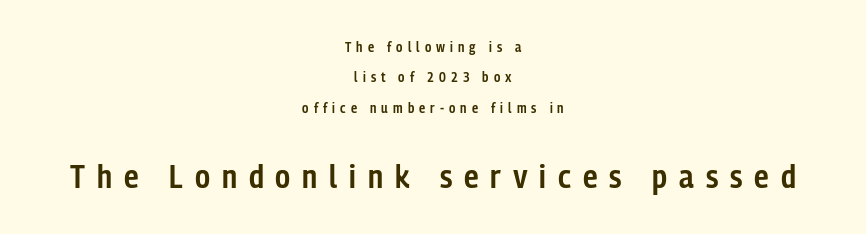
The image shows 33 px semibold, condensed sans-serif type, upright; set centered, loose line spacing (2.17x), unusually wide letter spacing (+0.36 em), not underlined; the second (bottom) block is 2.36x larger; low stroke contrast and a medium x-height.
